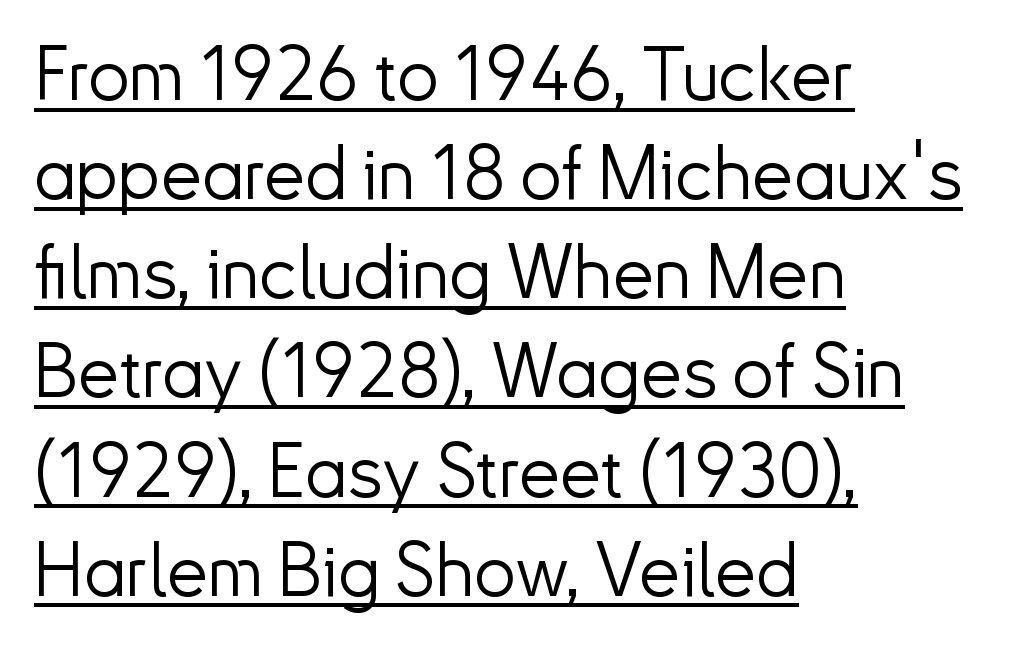
Q: Is the text bold? A: No.
Q: Is the text italic (slanted)? A: No, it is upright.
Q: Is the typeface a serif or a sans-serif typeface? A: Sans-serif.
Q: Is the text underlined? A: Yes.
Q: How is the paragraph aligned? A: Left-aligned.
Q: Is the spacing between letters normal or unusually wide? A: Normal.
Q: Is the spacing between lines tight, normal or loose? A: Normal.
Q: Width (condensed, normal, or wide)? A: Normal.
Q: Stroke contrast? A: Low.
Q: x-height? A: Small.
Q: Monospaced? A: No.
